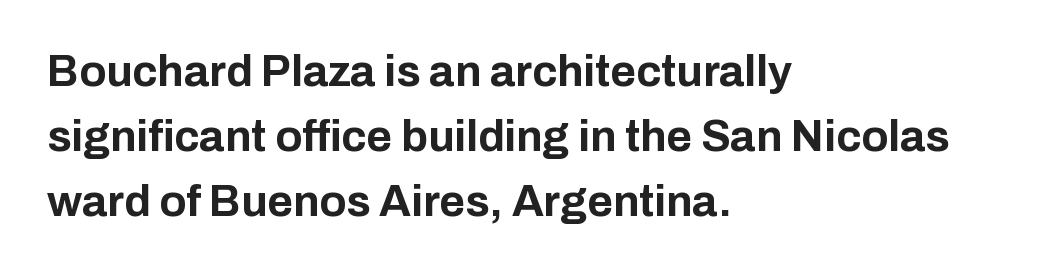
Does the leading feel generous? No, just average. The text was rendered using a sans face with plain stroke endings. This sample uses an upright cut, with every glyph sitting square on the baseline. Proportional: the letters do not fall into vertical columns.
